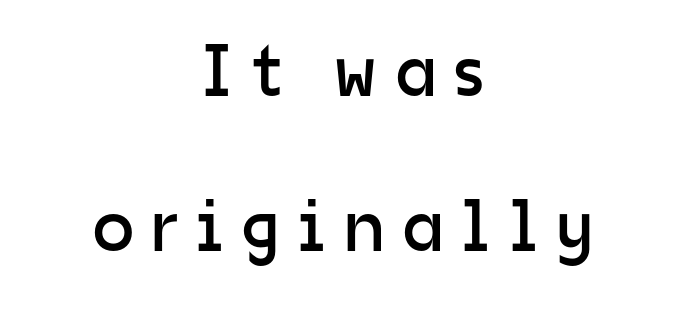
Q: Is the text bold? A: No.
Q: Is the text italic (slanted)? A: No, it is upright.
Q: Is the typeface a serif or a sans-serif typeface? A: Sans-serif.
Q: Is the text underlined? A: No.
Q: How is the paragraph aligned? A: Centered.
Q: Is the spacing between letters normal or unusually wide? A: Unusually wide.
Q: Is the spacing between lines tight, normal or loose? A: Loose.
Q: Width (condensed, normal, or wide)? A: Normal.
Q: Stroke contrast? A: Low.
Q: x-height? A: Medium.
Q: Monospaced? A: No.
